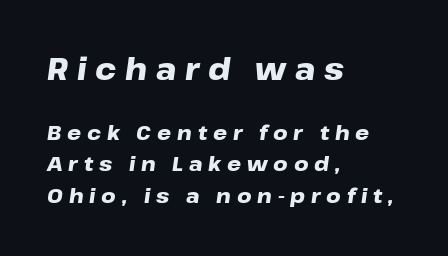
Q: Is the text bold? A: Yes.
Q: Is the text italic (slanted)? A: Yes, it leans right by about 8 degrees.
Q: Is the text underlined? A: No.
Q: How is the paragraph aligned? A: Left-aligned.
Q: Is the spacing between letters normal or unusually wide? A: Unusually wide.
Q: Is the spacing between lines tight, normal or loose? A: Normal.
Q: Which block of text is set in a larger size, the first (top) or the second (bottom)? A: The first (top) one.
Q: Width (condensed, normal, or wide)? A: Wide.
Q: Stroke contrast? A: Low.
Q: x-height? A: Medium.
Q: Monospaced? A: No.
